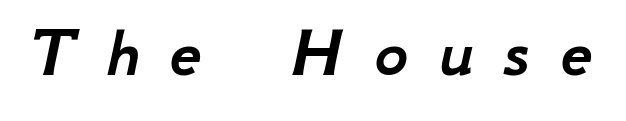
Descenders are the only things crossing below the line. This rendering widens character spacing well past its baseline value. Italic? Definitely — the glyphs are oblique. Character widths vary here, with narrow letters taking less room than wide ones.
